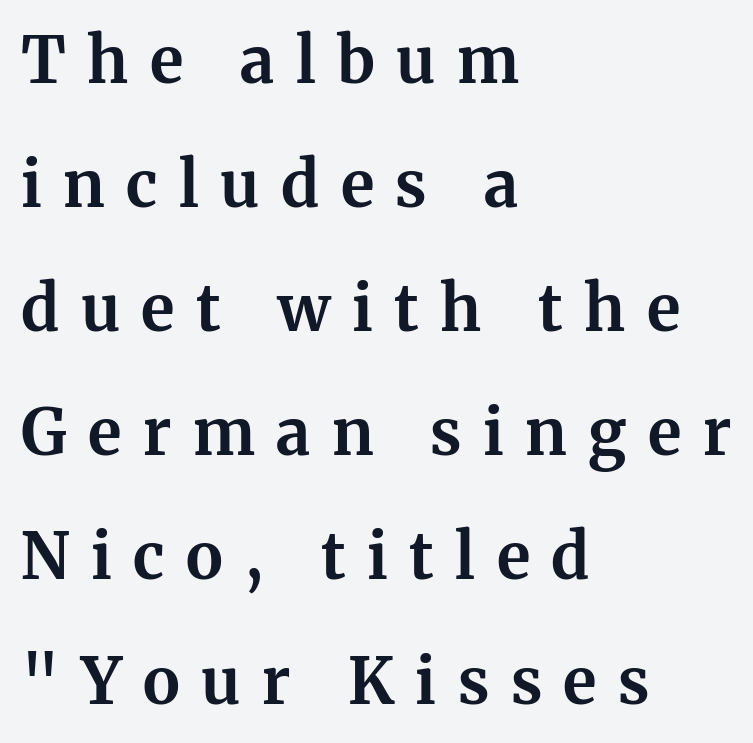
Q: Is the text bold? A: Yes.
Q: Is the text italic (slanted)? A: No, it is upright.
Q: Is the typeface a serif or a sans-serif typeface? A: Serif.
Q: Is the text underlined? A: No.
Q: How is the paragraph aligned? A: Left-aligned.
Q: Is the spacing between letters normal or unusually wide? A: Unusually wide.
Q: Is the spacing between lines tight, normal or loose? A: Loose.
Q: Width (condensed, normal, or wide)? A: Normal.
Q: Stroke contrast? A: Medium.
Q: x-height? A: Medium.
Q: Monospaced? A: No.
